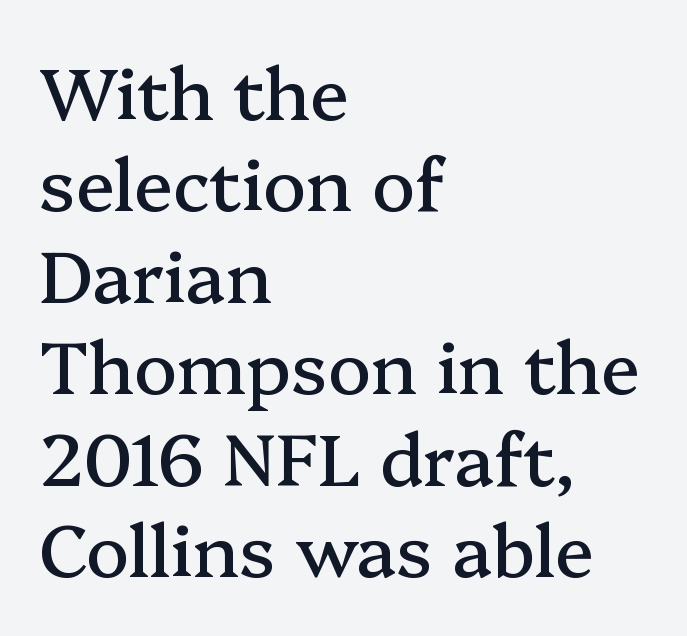
Q: Is the text italic (slanted)? A: No, it is upright.
Q: Is the typeface a serif or a sans-serif typeface? A: Serif.
Q: Is the text underlined? A: No.
Q: How is the paragraph aligned? A: Left-aligned.
Q: Is the spacing between letters normal or unusually wide? A: Normal.
Q: Is the spacing between lines tight, normal or loose? A: Normal.
Q: Width (condensed, normal, or wide)? A: Normal.
Q: Stroke contrast? A: Medium.
Q: x-height? A: Medium.
Q: Monospaced? A: No.
